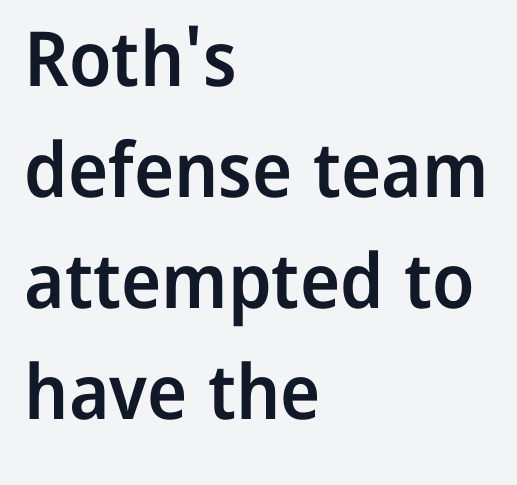
The image shows 76 px semibold sans-serif type, upright; set left-aligned, normal line spacing (1.46x), normal letter spacing, not underlined; low stroke contrast and a medium x-height.
